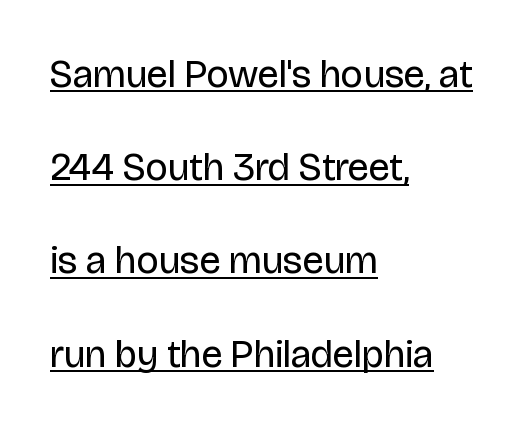
{"serif": "no", "italic": "no", "bold": "no", "weight": "regular", "width": "normal", "stroke_contrast": "low", "x_height": "large", "monospaced": "no", "underline": "yes", "align": "left", "line_spacing": "loose", "line_spacing_ratio": 2.39, "letter_spacing": "normal", "letter_spacing_em": 0.0, "glyph_px": 39}
